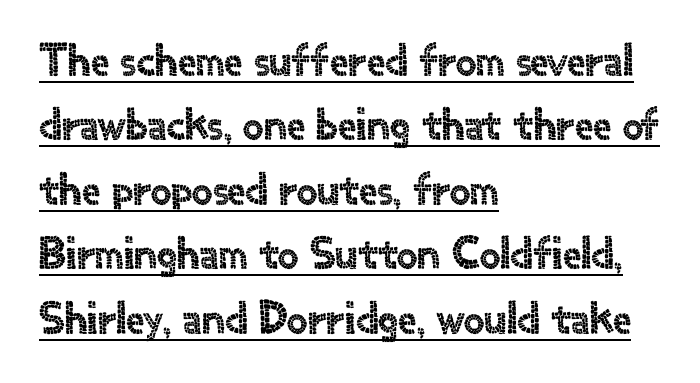
The image shows 46 px sans-serif type, upright; set left-aligned, normal line spacing (1.4x), normal letter spacing, underlined; a small x-height.
